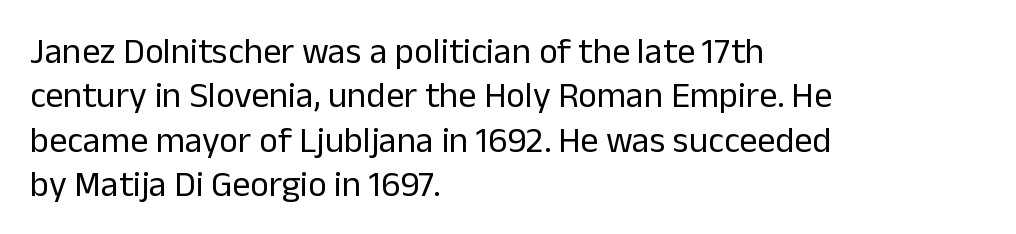
The image shows 36 px regular-weight sans-serif type, upright; set left-aligned, line spacing 1.23x, normal letter spacing, not underlined; low stroke contrast and a medium x-height.
